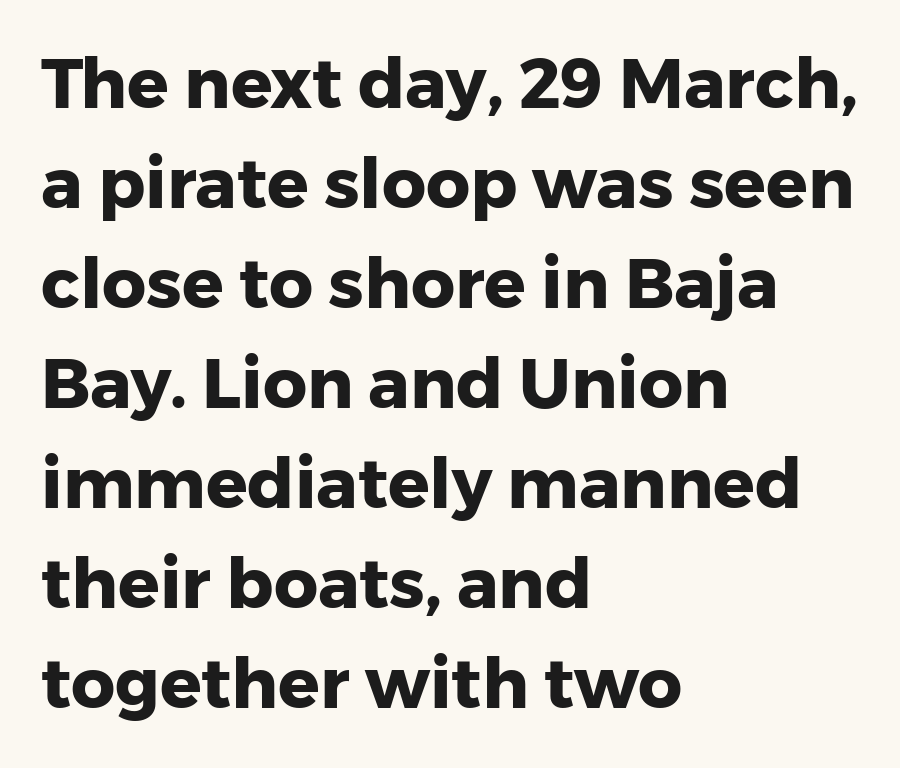
{"serif": "no", "italic": "no", "bold": "yes", "weight": "heavy", "width": "normal", "stroke_contrast": "low", "x_height": "medium", "monospaced": "no", "underline": "no", "align": "left", "line_spacing": "normal", "line_spacing_ratio": 1.45, "letter_spacing": "normal", "letter_spacing_em": 0.0, "glyph_px": 69}
